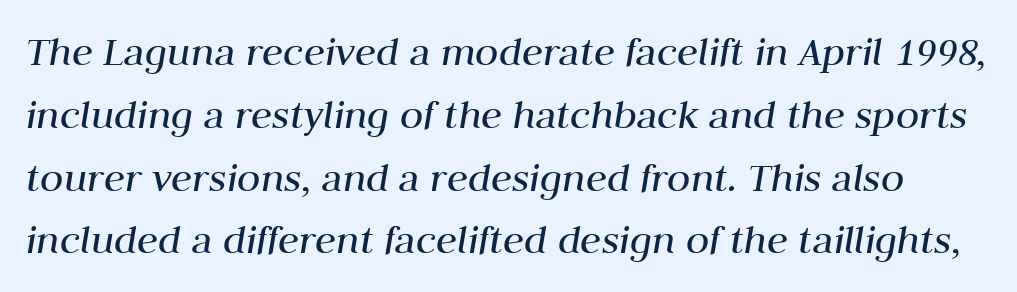
Q: Is the text bold? A: No.
Q: Is the text italic (slanted)? A: Yes, it leans right by about 10 degrees.
Q: Is the text underlined? A: No.
Q: Is the spacing between letters normal or unusually wide? A: Normal.
Q: Is the spacing between lines tight, normal or loose? A: Normal.
Q: Width (condensed, normal, or wide)? A: Normal.
Q: Stroke contrast? A: Medium.
Q: x-height? A: Medium.
Q: Monospaced? A: No.
